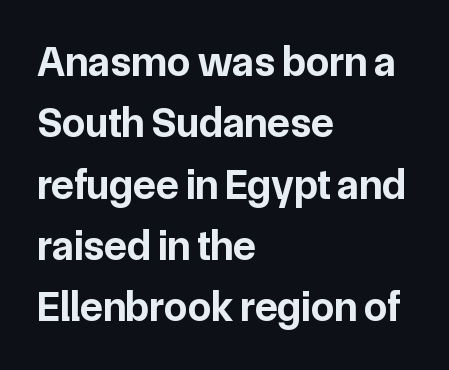
Q: Is the text bold? A: Yes.
Q: Is the text italic (slanted)? A: No, it is upright.
Q: Is the typeface a serif or a sans-serif typeface? A: Sans-serif.
Q: Is the text underlined? A: No.
Q: How is the paragraph aligned? A: Left-aligned.
Q: Is the spacing between letters normal or unusually wide? A: Normal.
Q: Is the spacing between lines tight, normal or loose? A: Normal.
Q: Width (condensed, normal, or wide)? A: Normal.
Q: Stroke contrast? A: Low.
Q: x-height? A: Medium.
Q: Monospaced? A: No.
